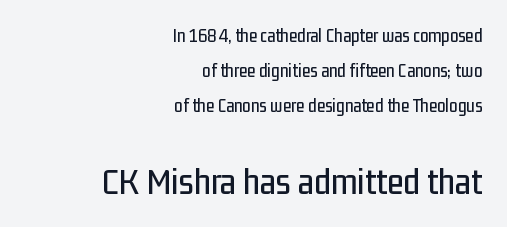
The image shows 38 px condensed sans-serif type, upright; set right-aligned, line spacing 1.83x, normal letter spacing, not underlined; the second (bottom) block is 2.0x larger; low stroke contrast and a medium x-height.
